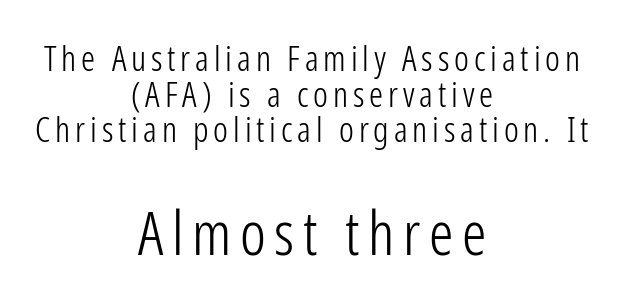
Q: Is the text bold? A: No.
Q: Is the text italic (slanted)? A: No, it is upright.
Q: Is the typeface a serif or a sans-serif typeface? A: Sans-serif.
Q: Is the text underlined? A: No.
Q: How is the paragraph aligned? A: Centered.
Q: Is the spacing between lines tight, normal or loose? A: Tight.
Q: Which block of text is set in a larger size, the first (top) or the second (bottom)? A: The second (bottom) one.
Q: Width (condensed, normal, or wide)? A: Condensed.
Q: Stroke contrast? A: Low.
Q: x-height? A: Medium.
Q: Monospaced? A: No.
